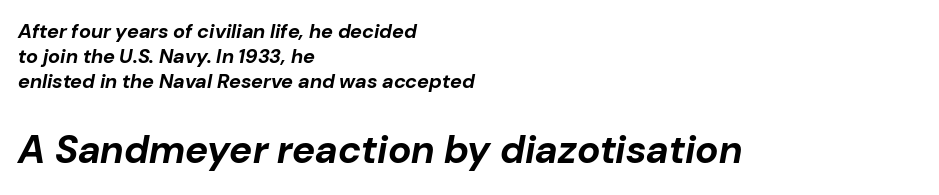
Underlining? Definitely not there. This sample keeps an unexceptional amount of space between lines. Is the type bold? Yes — the strokes are clearly thick and heavy. Two sizes are in play, and the larger belongs to the second block. Default kerning and tracking; the words read as compact shapes. Rendered with sloped, italic letterforms.
